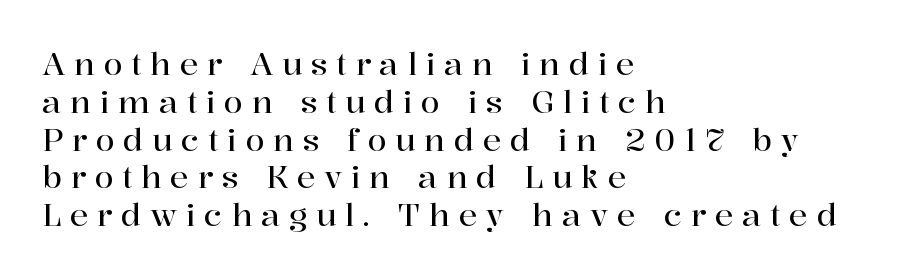
This sample has the flowing, uneven cadence of proportional lettering. Each row of text sits above clean, open space. Are there feet on the stems? There are — it's a serif. Ascenders rise straight up at ninety degrees. Is the letter spacing exaggerated? Yes — the characters are pushed far apart. Compared with a centered layout, this one pins lines to the left instead.
